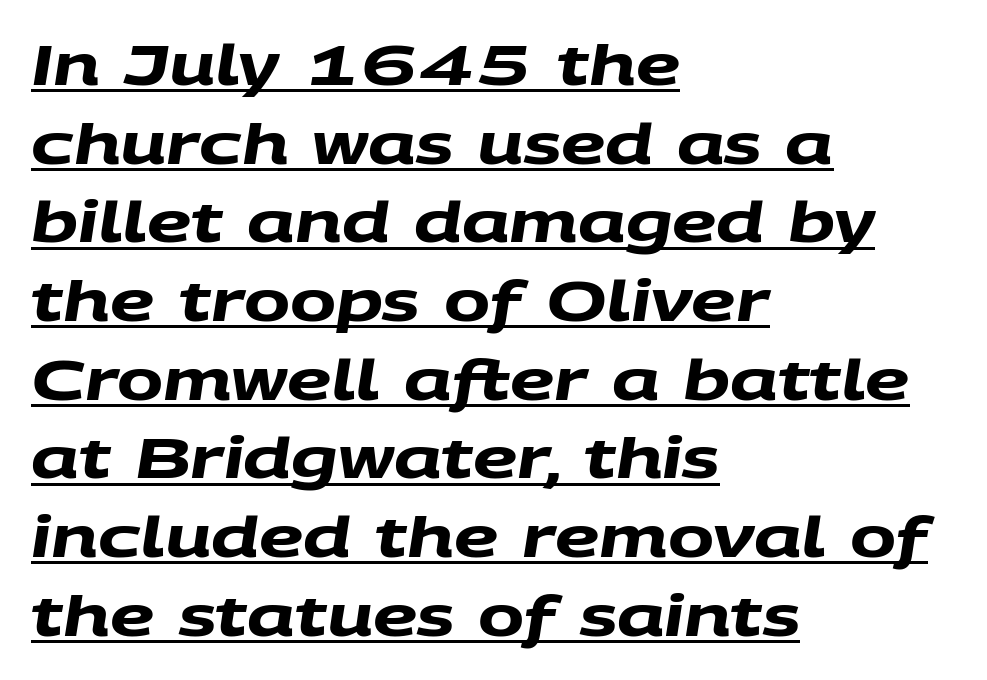
The gaps between neighbouring characters are ordinary and unremarkable. Serifs: no, the terminals of the letterforms are clean. Spacing verdict: proportional, widths tailored to each character. In designer terms, the underline attribute is active on this setting. The face used here has the dense, thick strokes of a bold.
